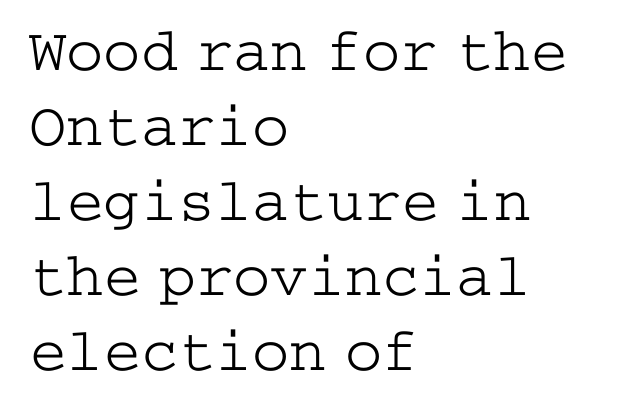
Q: Is the text bold? A: No.
Q: Is the text italic (slanted)? A: No, it is upright.
Q: Is the typeface a serif or a sans-serif typeface? A: Serif.
Q: Is the text underlined? A: No.
Q: How is the paragraph aligned? A: Left-aligned.
Q: Is the spacing between letters normal or unusually wide? A: Normal.
Q: Width (condensed, normal, or wide)? A: Wide.
Q: Stroke contrast? A: Low.
Q: x-height? A: Medium.
